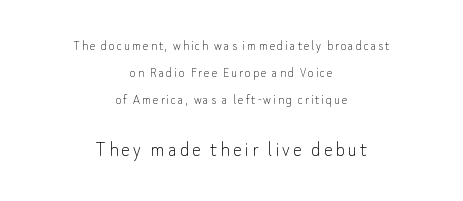
{"italic": "no", "bold": "no", "underline": "no", "align": "center", "line_spacing": "loose", "line_spacing_ratio": 1.94, "larger_block": "second", "size_ratio": 1.57, "glyph_px": 22}
